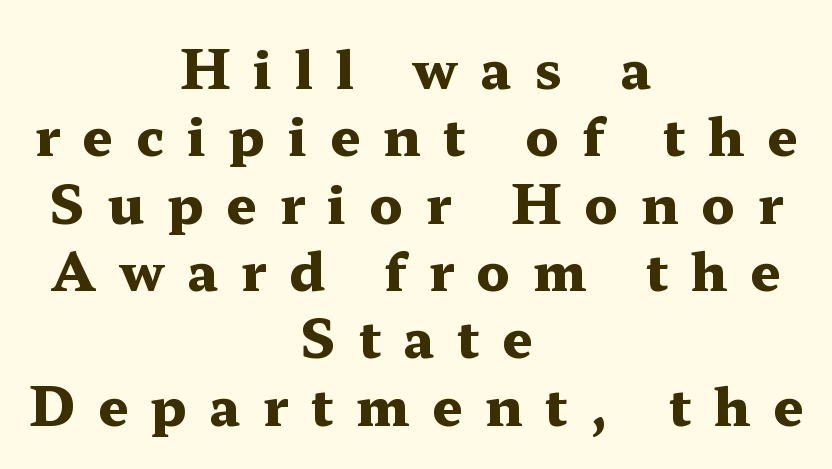
Q: Is the text bold? A: Yes.
Q: Is the text italic (slanted)? A: No, it is upright.
Q: Is the typeface a serif or a sans-serif typeface? A: Serif.
Q: Is the text underlined? A: No.
Q: How is the paragraph aligned? A: Centered.
Q: Is the spacing between letters normal or unusually wide? A: Unusually wide.
Q: Is the spacing between lines tight, normal or loose? A: Normal.
Q: Width (condensed, normal, or wide)? A: Wide.
Q: Stroke contrast? A: Medium.
Q: x-height? A: Medium.
Q: Monospaced? A: No.
